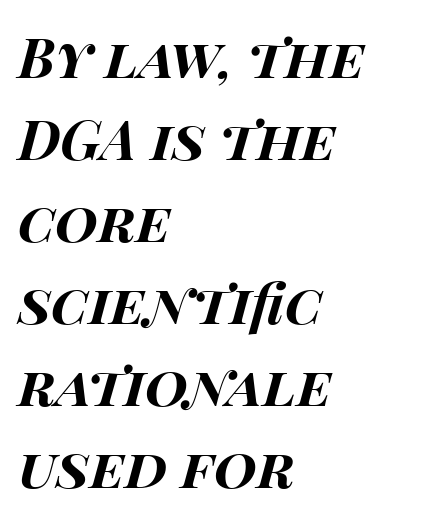
The image shows 55 px bold, wide type, italic (leaning right); set left-aligned, normal line spacing (1.49x), normal letter spacing, not underlined; high stroke contrast and a large x-height.
